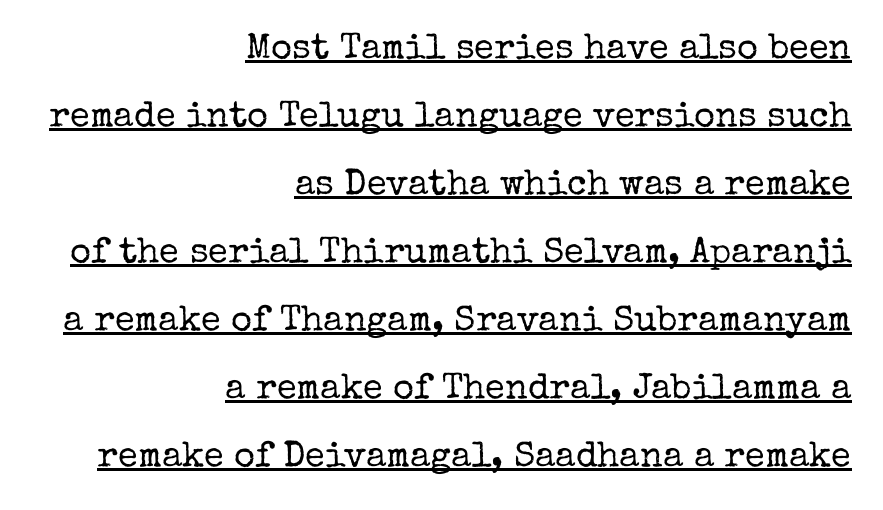
The image shows 36 px regular-weight serif type, upright; set right-aligned, line spacing 1.89x, normal letter spacing, underlined; low stroke contrast and a medium x-height.
